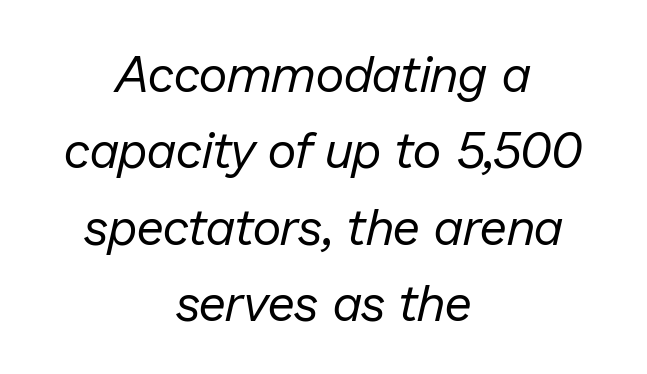
The image shows 50 px regular-weight type, italic (leaning right); set centered, normal line spacing (1.53x), normal letter spacing, not underlined; low stroke contrast and a medium x-height.
